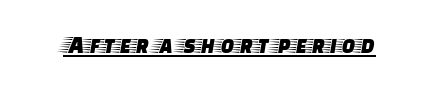
Q: Is the text italic (slanted)? A: Yes.
Q: Is the text underlined? A: Yes.
Q: Is the spacing between letters normal or unusually wide? A: Normal.
